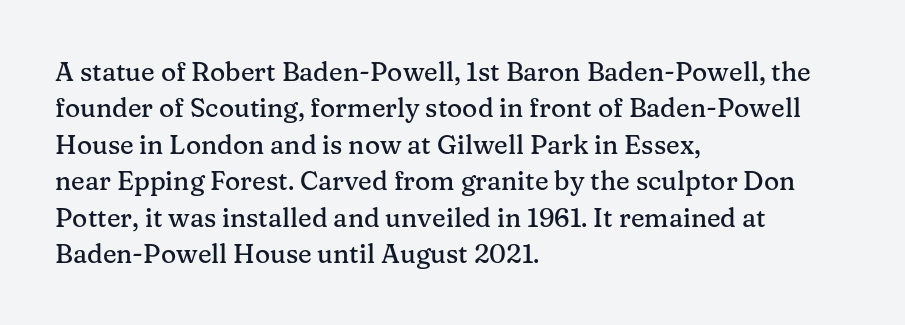
Each line starts at the same left margin while the right side varies. There is no visible air inserted between adjacent glyphs. Baseline-to-baseline distance is the conventional proportion of letter height. No italicization has been applied; the sample stays upright.
